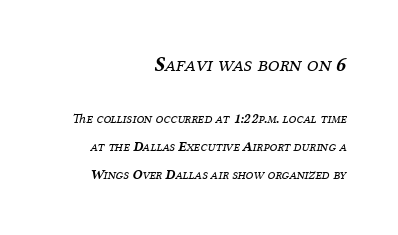
Q: Is the text bold? A: No.
Q: Is the text italic (slanted)? A: Yes, it leans right by about 12 degrees.
Q: Is the text underlined? A: No.
Q: How is the paragraph aligned? A: Right-aligned.
Q: Is the spacing between letters normal or unusually wide? A: Normal.
Q: Is the spacing between lines tight, normal or loose? A: Loose.
Q: Which block of text is set in a larger size, the first (top) or the second (bottom)? A: The first (top) one.
